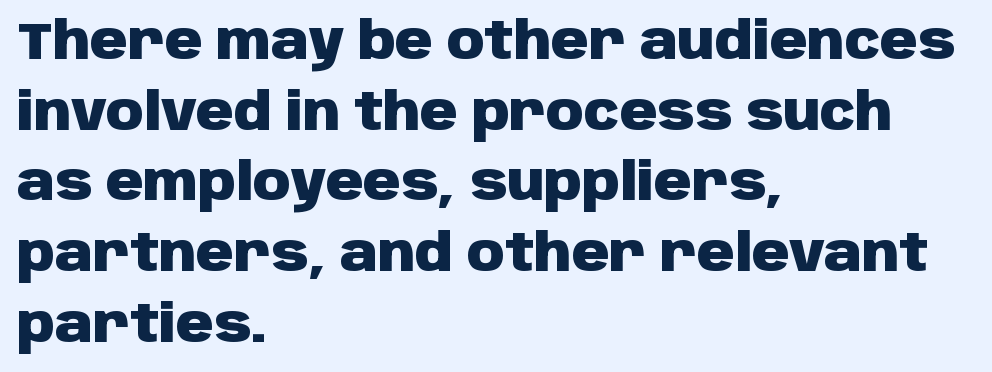
Q: Is the text bold? A: Yes.
Q: Is the text italic (slanted)? A: No, it is upright.
Q: Is the typeface a serif or a sans-serif typeface? A: Sans-serif.
Q: Is the text underlined? A: No.
Q: How is the paragraph aligned? A: Left-aligned.
Q: Is the spacing between letters normal or unusually wide? A: Normal.
Q: Is the spacing between lines tight, normal or loose? A: Normal.
Q: Width (condensed, normal, or wide)? A: Normal.
Q: Stroke contrast? A: Low.
Q: x-height? A: Large.
Q: Monospaced? A: No.
